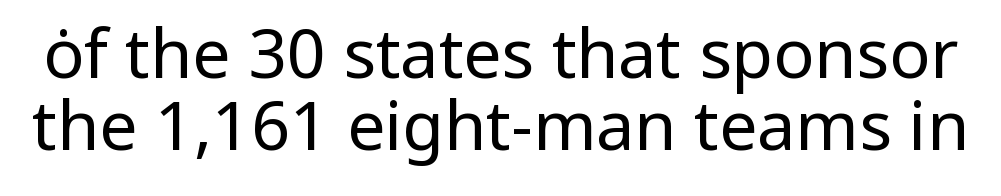
In terms of leading, this rendering errs on the cramped side. No chunkiness to these letters — they're not bold. The face used here is proportionally spaced, like ordinary book or web type. Observe the ordinary spacing: letters are neighbours, not strangers. When letters stand straight like this, we call the style roman or upright.
